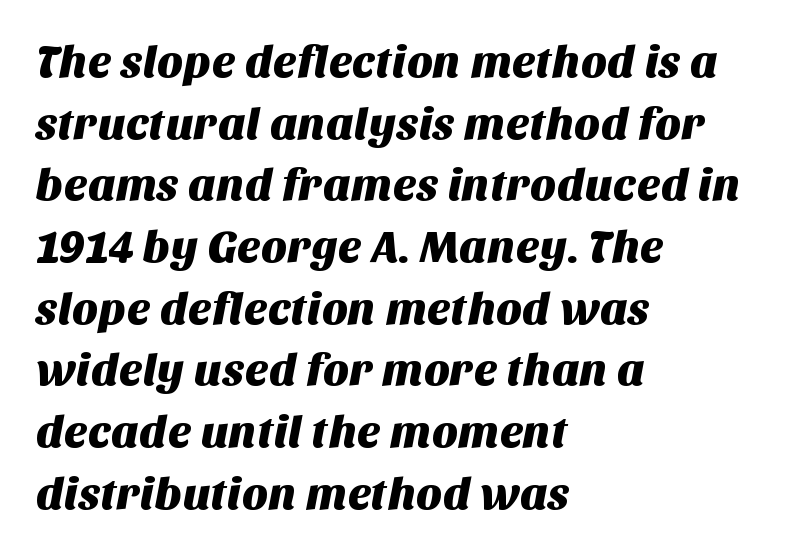
Each line starts at the same left margin while the right side varies. Here the designer chose a conventional face with non-uniform glyph widths. The letters carry no serifs — their stems end cleanly without finishing strokes. Honestly, there is no underline to notice here at all. Leading: standard.
